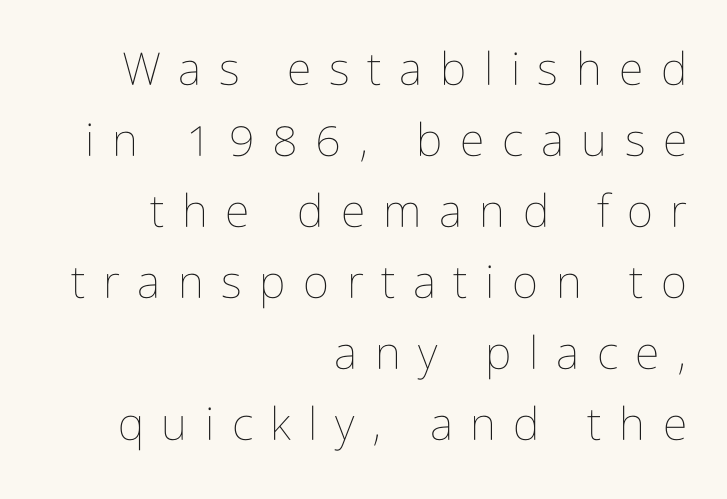
If you drew a ruler down the right edge, every line would touch it. Caption: expanded tracking, letters set apart. The typeface has the unassuming heft of standard copy or less. These lines are rendered in a variable-pitch font. Compared with typical paragraphs, the rows here are spaced about the same.
